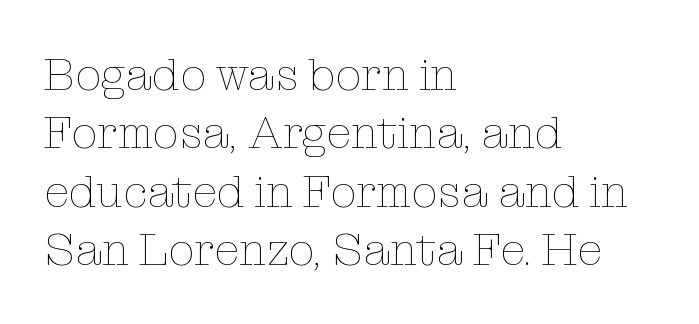
{"italic": "no", "bold": "no", "weight": "thin", "width": "normal", "stroke_contrast": "low", "x_height": "medium", "monospaced": "no", "underline": "no", "align": "left", "line_spacing": "normal", "line_spacing_ratio": 1.27, "letter_spacing": "normal", "letter_spacing_em": 0.0, "glyph_px": 46}
